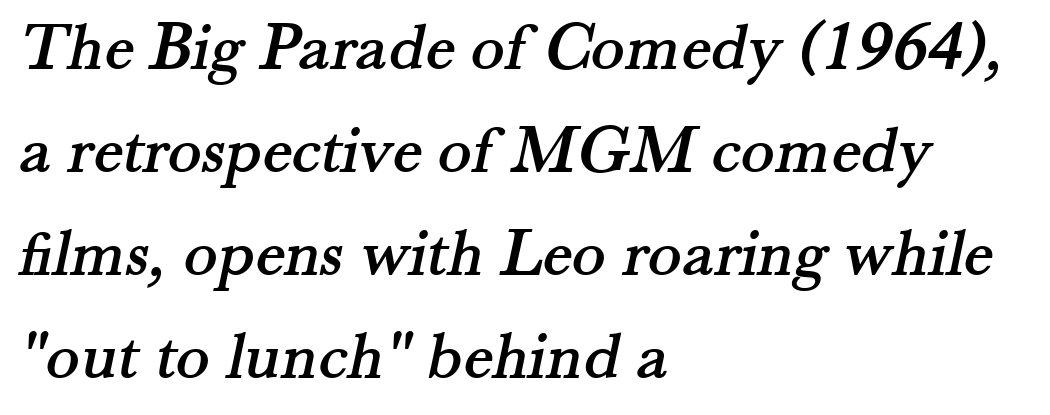
Each letter keeps its own natural width here, so spacing adapts to shape. This sample uses plain, unmodified letter spacing. Teacher's note: observe the even left margin — that is flush-left alignment. Honestly, there is no underline to notice here at all.
